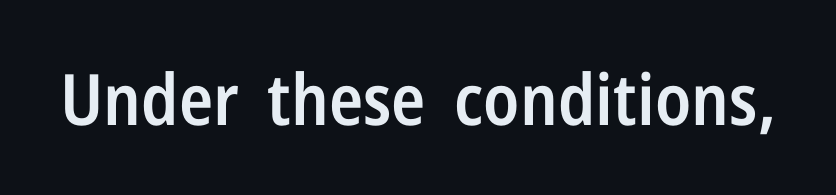
{"serif": "no", "italic": "no", "bold": "semi", "weight": "semibold", "width": "condensed", "stroke_contrast": "low", "x_height": "medium", "monospaced": "no", "underline": "no", "letter_spacing": "normal", "letter_spacing_em": 0.0, "glyph_px": 71}
